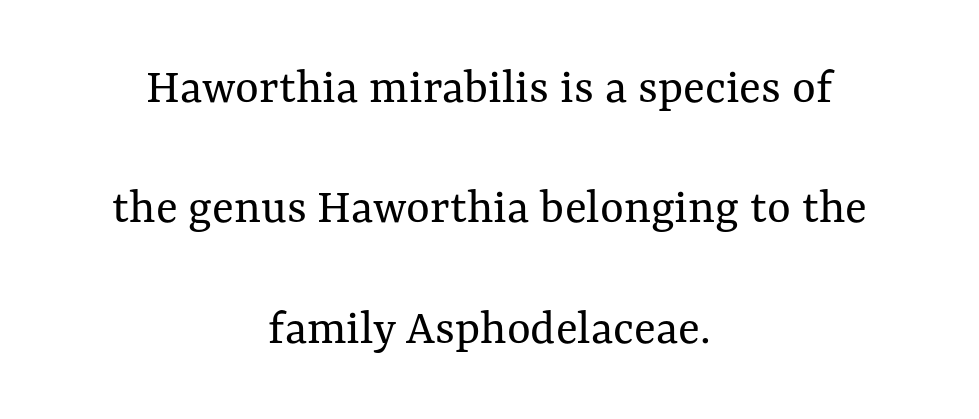
{"italic": "no", "bold": "no", "weight": "regular", "width": "normal", "stroke_contrast": "medium", "x_height": "medium", "monospaced": "no", "underline": "no", "align": "center", "line_spacing": "loose", "line_spacing_ratio": 2.36, "letter_spacing": "normal", "letter_spacing_em": 0.0, "glyph_px": 51}
